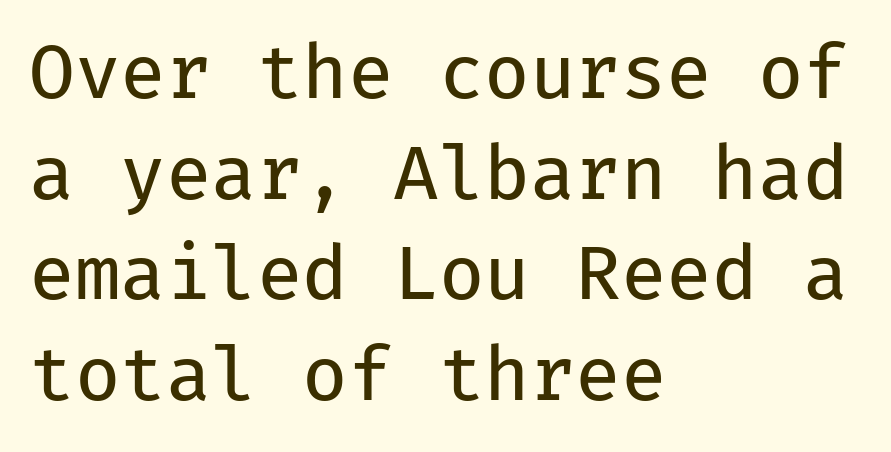
Q: Is the text bold? A: No.
Q: Is the text italic (slanted)? A: No, it is upright.
Q: Is the typeface a serif or a sans-serif typeface? A: Sans-serif.
Q: Is the text underlined? A: No.
Q: How is the paragraph aligned? A: Left-aligned.
Q: Is the spacing between letters normal or unusually wide? A: Normal.
Q: Is the spacing between lines tight, normal or loose? A: Normal.
Q: Width (condensed, normal, or wide)? A: Normal.
Q: Stroke contrast? A: Low.
Q: x-height? A: Medium.
Q: Monospaced? A: Yes.
